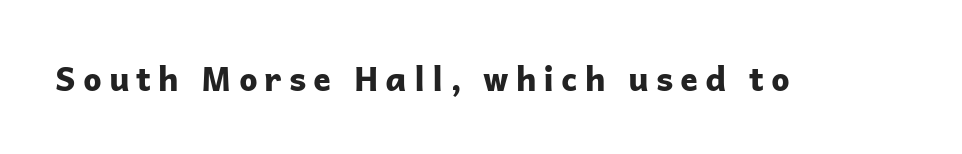
The image shows 33 px bold sans-serif type, upright; set unusually wide letter spacing (+0.21 em), not underlined; low stroke contrast and a medium x-height.
